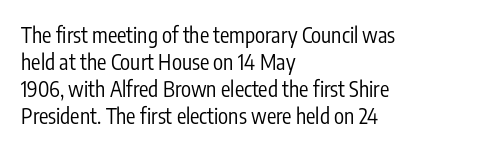
The image shows 21 px text type, upright; set left-aligned, normal line spacing (1.29x), normal letter spacing, not underlined.
